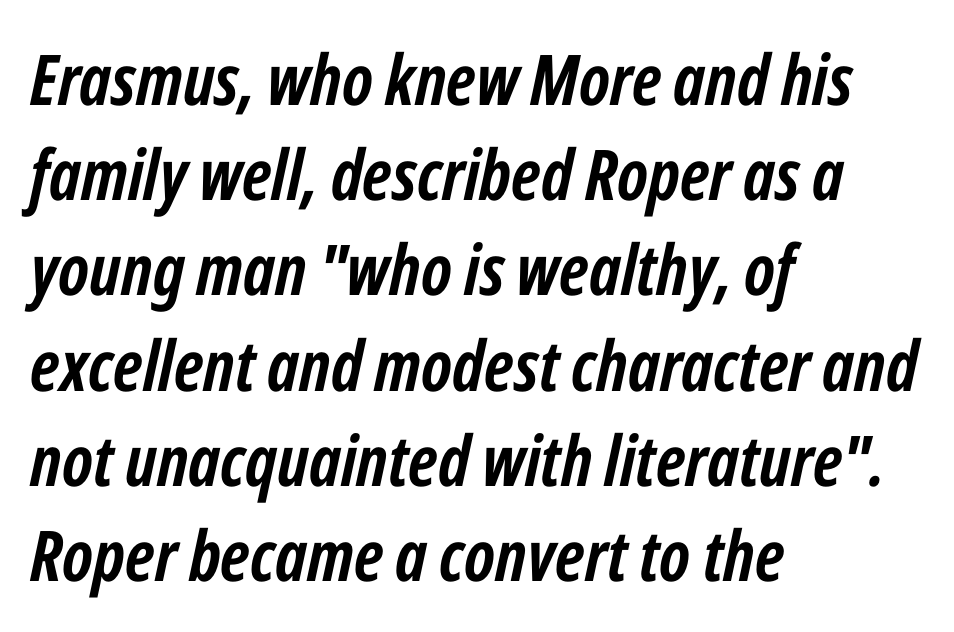
{"italic": "yes", "lean": "right", "slant_degrees": 12, "bold": "yes", "weight": "semibold", "width": "condensed", "stroke_contrast": "low", "x_height": "medium", "monospaced": "no", "underline": "no", "align": "left", "line_spacing": "normal", "line_spacing_ratio": 1.36, "letter_spacing": "normal", "letter_spacing_em": 0.0, "glyph_px": 70}
